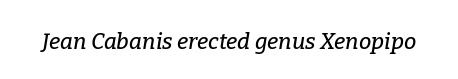
The image shows 22 px text type, italic (leaning right); set normal letter spacing, not underlined.
